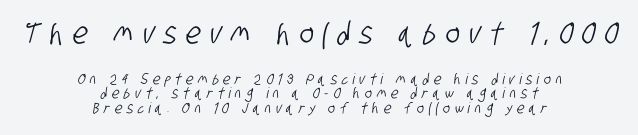
This sample has the flowing, uneven cadence of proportional lettering. Unmarked baselines from the first word to the last. The rendering uses a small line-height, squeezing the rows. Classification — sans serif.
